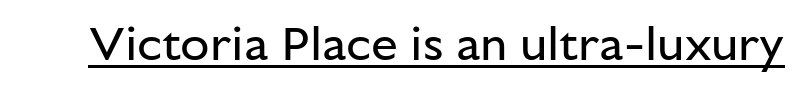
Q: Is the text bold? A: No.
Q: Is the text italic (slanted)? A: No, it is upright.
Q: Is the typeface a serif or a sans-serif typeface? A: Sans-serif.
Q: Is the text underlined? A: Yes.
Q: Is the spacing between letters normal or unusually wide? A: Normal.
Q: Width (condensed, normal, or wide)? A: Normal.
Q: Stroke contrast? A: Low.
Q: x-height? A: Medium.
Q: Monospaced? A: No.
